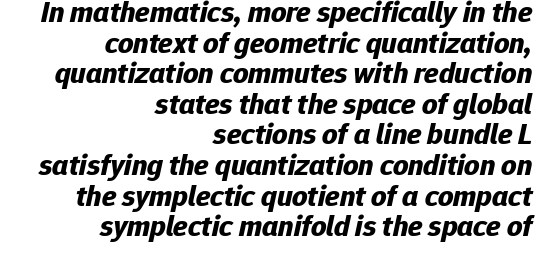
The image shows 30 px bold type, italic (leaning right); set right-aligned, tight line spacing (1.02x), normal letter spacing, not underlined; low stroke contrast and a medium x-height.
